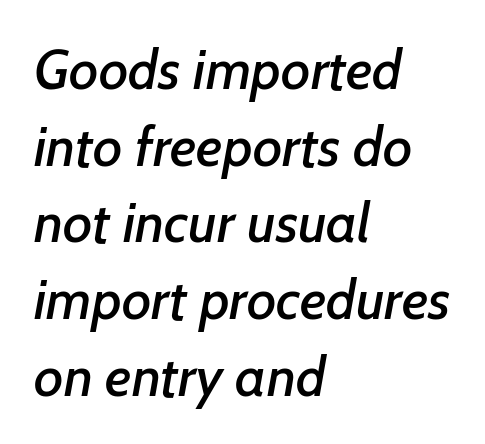
{"serif": "no", "width": "normal", "stroke_contrast": "low", "x_height": "medium", "monospaced": "no", "underline": "no", "align": "left", "line_spacing": "normal", "line_spacing_ratio": 1.37, "letter_spacing": "normal", "letter_spacing_em": 0.0, "glyph_px": 56}
